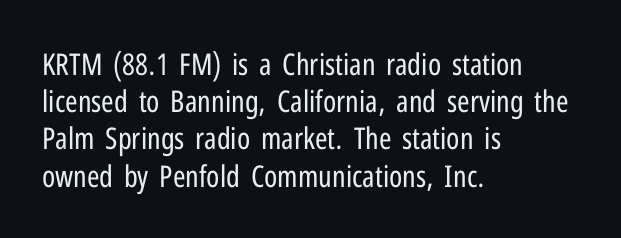
The image shows 30 px regular-weight, condensed sans-serif type, upright; set left-aligned, line spacing 1.24x, normal letter spacing, not underlined; low stroke contrast and a medium x-height.
